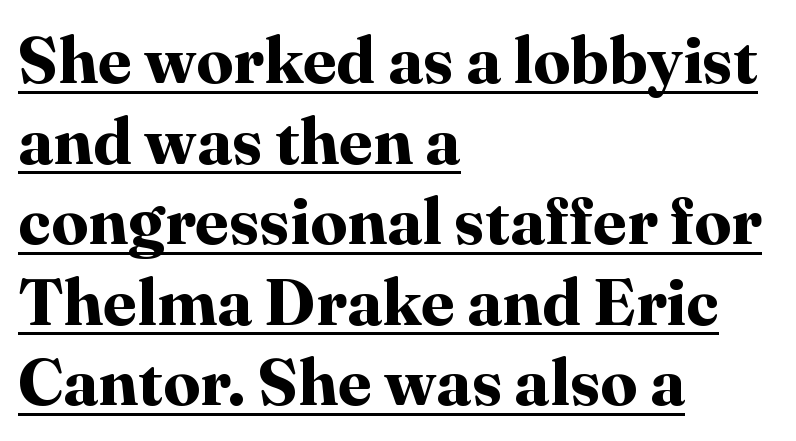
Layout note: lines flush left. Honestly, the letter spacing is just normal — you wouldn't notice it. Does a line run under the words? Yes, clearly. Note the varied advance widths — an 'i' is clearly narrower than an 'm'. Check where the strokes stop: tiny serifs finish them off.
